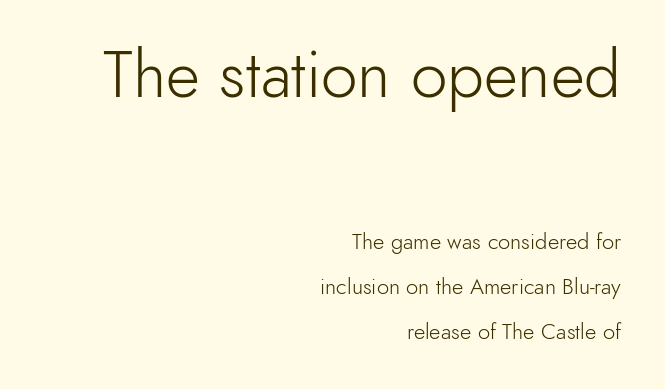
Q: Is the text bold? A: No.
Q: Is the text italic (slanted)? A: No, it is upright.
Q: Is the typeface a serif or a sans-serif typeface? A: Sans-serif.
Q: Is the text underlined? A: No.
Q: How is the paragraph aligned? A: Right-aligned.
Q: Is the spacing between letters normal or unusually wide? A: Normal.
Q: Is the spacing between lines tight, normal or loose? A: Loose.
Q: Which block of text is set in a larger size, the first (top) or the second (bottom)? A: The first (top) one.
Q: Width (condensed, normal, or wide)? A: Normal.
Q: x-height? A: Small.
Q: Monospaced? A: No.
